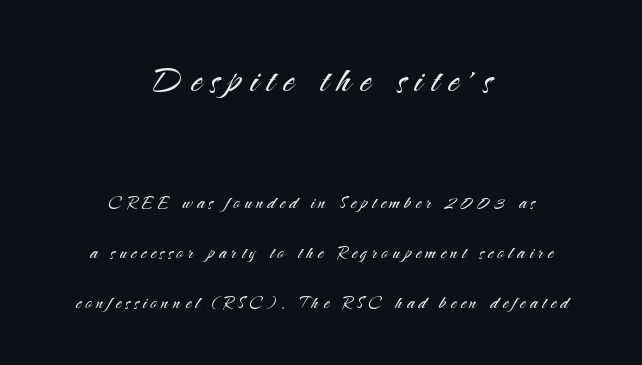
A light-to-regular cut is what we see here. The lines are quadded center. The designer dialed line spacing up above the default. These two chunks differ in scale, with the top chunk taking the larger measure. Only glyphs here, with clear space below each row. Nope, no serifs anywhere on these letters.
